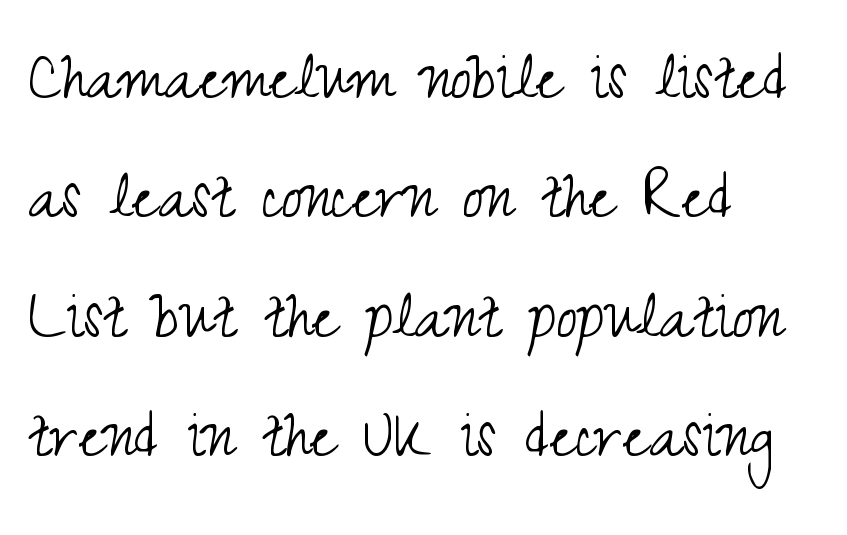
Caption: standard tracking, unaltered. Rendered with straight, roman letterforms. Proportional: the letters do not fall into vertical columns. Serifs: no, the terminals of the letterforms are clean. Visually the block forms a straight wall on the left and a jagged coastline on the right.
